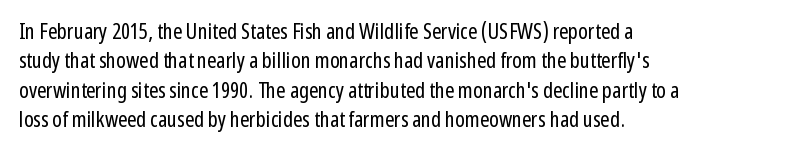
{"italic": "no", "bold": "no", "underline": "no", "align": "left", "line_spacing": "normal", "line_spacing_ratio": 1.34, "letter_spacing": "normal", "letter_spacing_em": 0.0, "glyph_px": 22}
